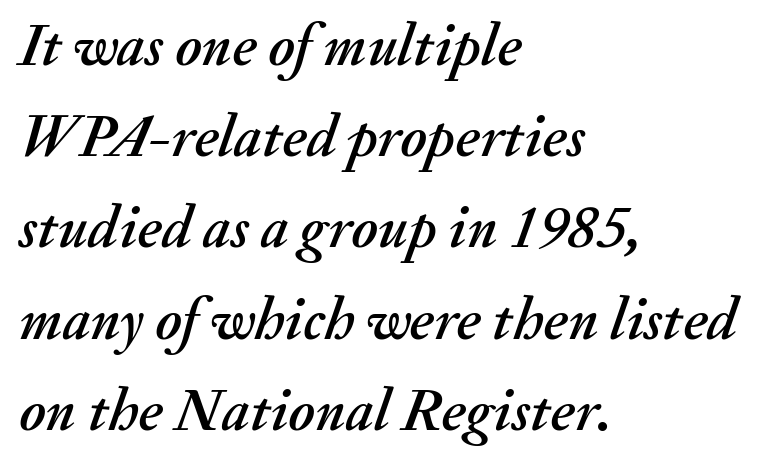
Anything drawn beneath the words? Only blank space. The lettering tilts uniformly, giving the passage an italic look. Leading matches the norm, producing a regular column. Characters follow at the spacing the type designer built in. The face used here is proportionally spaced, like ordinary book or web type. The lines in this sample share a left origin and differ only in where they stop.
